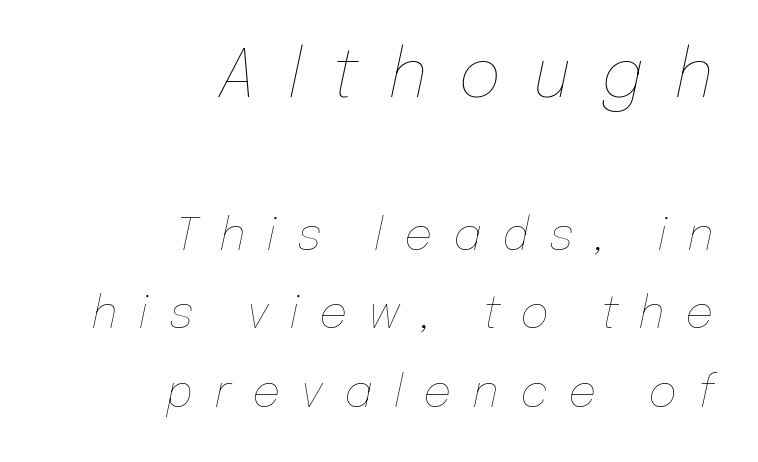
The image shows 67 px thin type, italic (leaning right); set right-aligned, line spacing 1.74x, unusually wide letter spacing (+0.45 em), not underlined; the first (top) block is 1.49x larger; low stroke contrast and a medium x-height.
